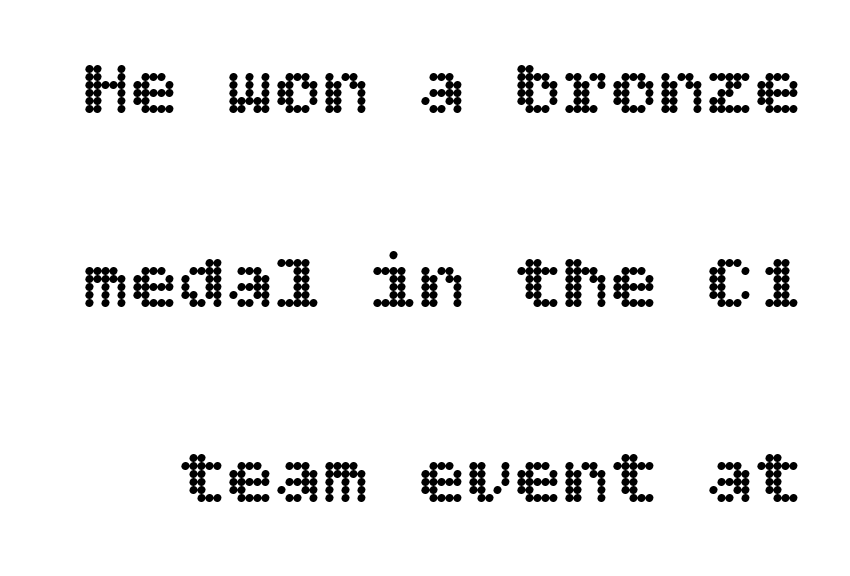
Q: Is the text italic (slanted)? A: No, it is upright.
Q: Is the text underlined? A: No.
Q: Is the spacing between letters normal or unusually wide? A: Normal.
Q: Is the spacing between lines tight, normal or loose? A: Loose.
Q: Width (condensed, normal, or wide)? A: Normal.
Q: x-height? A: Large.
